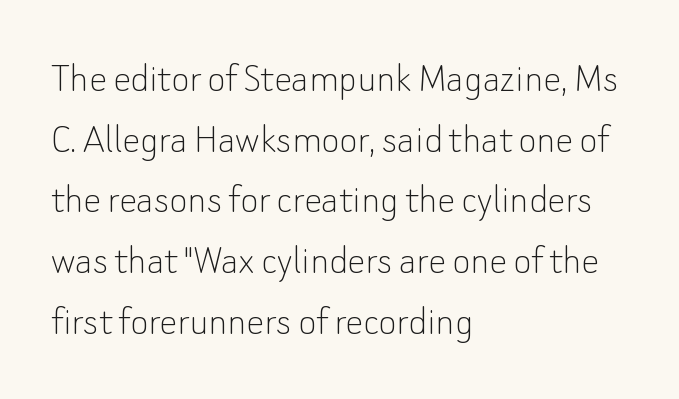
The rendering uses natural spacing where letterforms have individual widths. The area under the type is left untouched. This is sans-serif lettering, the kind often seen on screens and signage. The font sits on the lighter half of the weight spectrum, regular included. Posture: straight, roman, zero tilt.
